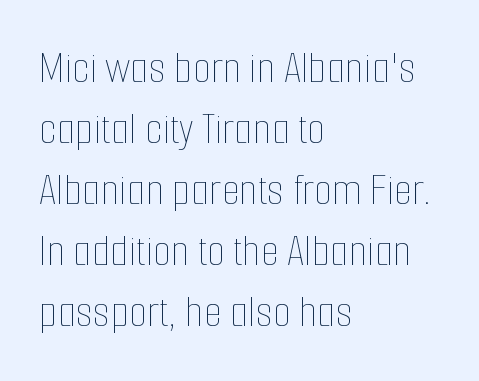
Q: Is the text bold? A: No.
Q: Is the text italic (slanted)? A: No, it is upright.
Q: Is the text underlined? A: No.
Q: How is the paragraph aligned? A: Left-aligned.
Q: Is the spacing between letters normal or unusually wide? A: Normal.
Q: Is the spacing between lines tight, normal or loose? A: Normal.
Q: Width (condensed, normal, or wide)? A: Condensed.
Q: Stroke contrast? A: Low.
Q: x-height? A: Medium.
Q: Monospaced? A: No.
